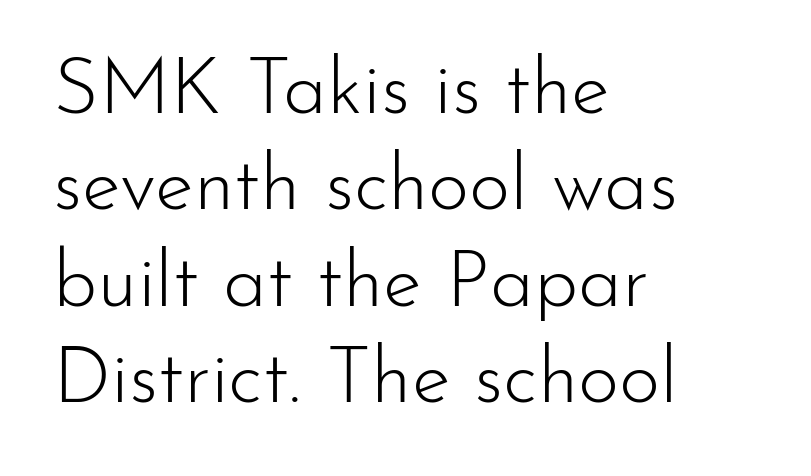
The image shows 79 px light sans-serif type, upright; set left-aligned, line spacing 1.22x, normal letter spacing, not underlined; low stroke contrast and a small x-height.
